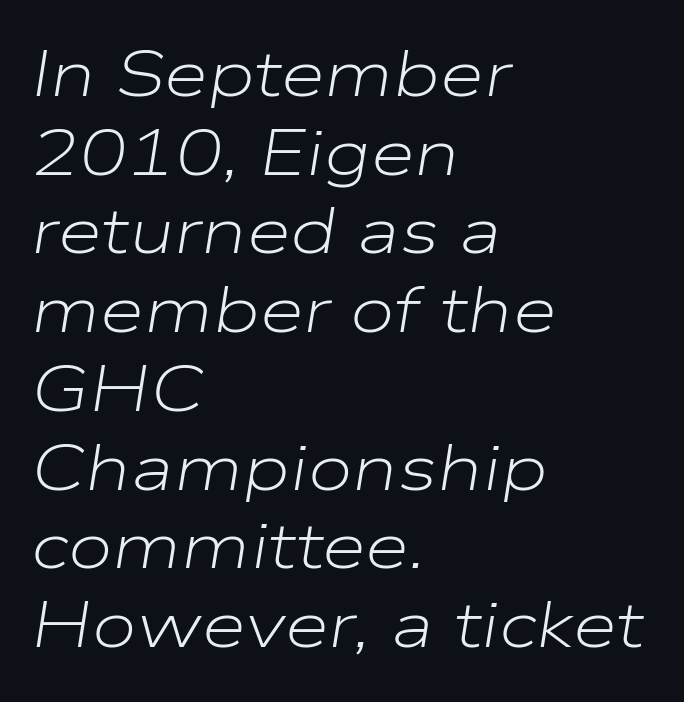
A quiet, ordinary-to-light weight characterises the typeface. Glyph-to-glyph distance matches everyday printed text. The strip under each line holds only bare page. Posture: slanted. Alignment: flush left.
